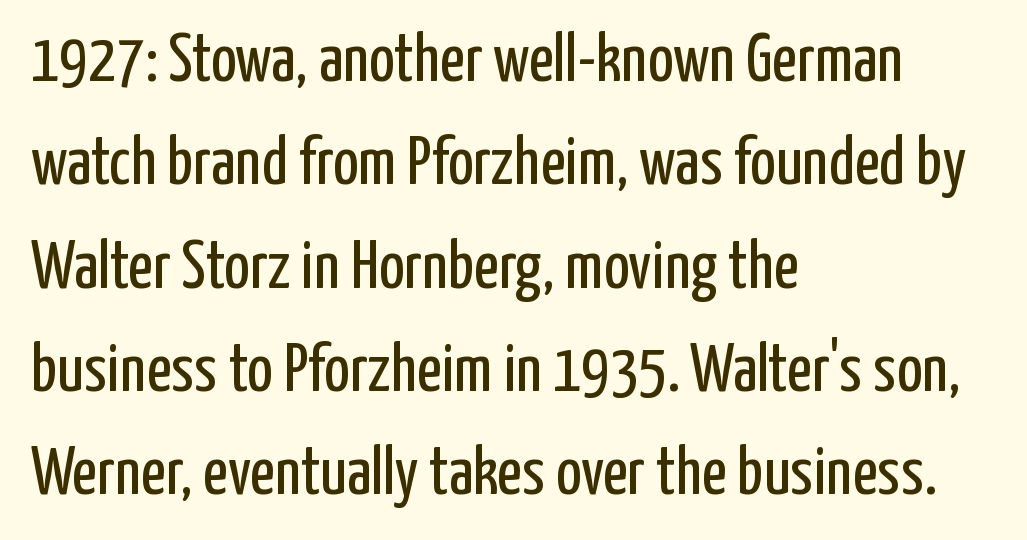
Here the glyphs are tracked normally, forming tight word shapes. The type family on display is of the sans-serif kind. You could not count columns in this text — the font is proportionally spaced. Bold? No — there's no thickening of the strokes.
